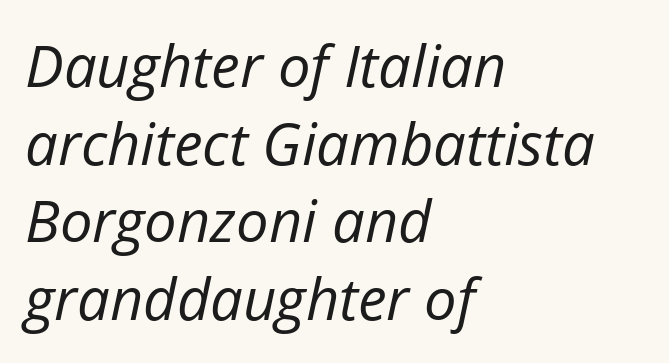
This sample is left-justified, so line endings fall wherever the words run out. Each letter keeps its own natural width here, so spacing adapts to shape. Regular leading. The typography opts for an oblique posture over an upright one. Does extra space separate the letters? No, they use regular spacing. The typeface has the unassuming heft of standard copy or less.
